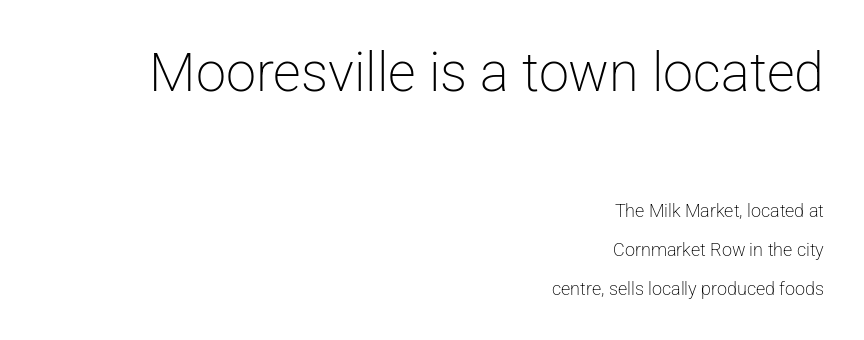
Q: Is the text bold? A: No.
Q: Is the text italic (slanted)? A: No, it is upright.
Q: Is the typeface a serif or a sans-serif typeface? A: Sans-serif.
Q: Is the text underlined? A: No.
Q: How is the paragraph aligned? A: Right-aligned.
Q: Is the spacing between letters normal or unusually wide? A: Normal.
Q: Is the spacing between lines tight, normal or loose? A: Loose.
Q: Which block of text is set in a larger size, the first (top) or the second (bottom)? A: The first (top) one.
Q: Width (condensed, normal, or wide)? A: Normal.
Q: Stroke contrast? A: Low.
Q: x-height? A: Medium.
Q: Monospaced? A: No.
